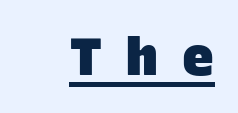
Every word sits above its own underline. This rendering widens character spacing well past its baseline value. Here the designer chose a conventional face with non-uniform glyph widths. Grotesque or geometric, the face here clearly has no serifs. Caption: bold face, heavy strokes.
